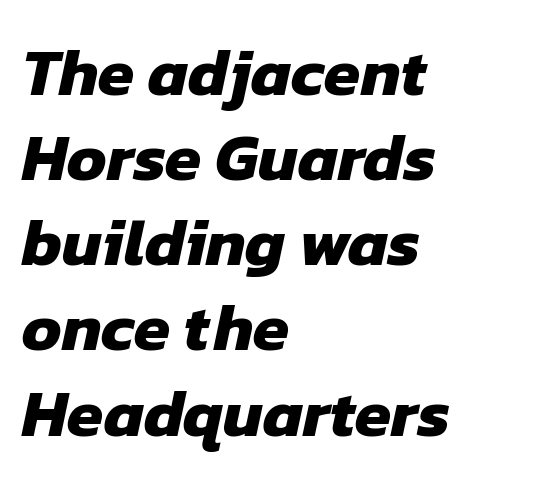
{"serif": "no", "bold": "yes", "weight": "heavy", "width": "normal", "stroke_contrast": "low", "x_height": "medium", "monospaced": "no", "underline": "no", "align": "left", "line_spacing": "normal", "line_spacing_ratio": 1.29, "letter_spacing": "normal", "letter_spacing_em": 0.0, "glyph_px": 66}
